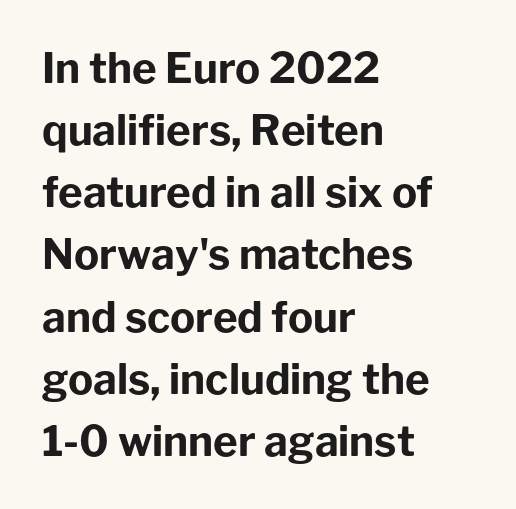
The image shows 42 px bold sans-serif type, upright; set left-aligned, normal line spacing (1.48x), normal letter spacing, not underlined; low stroke contrast and a medium x-height.
